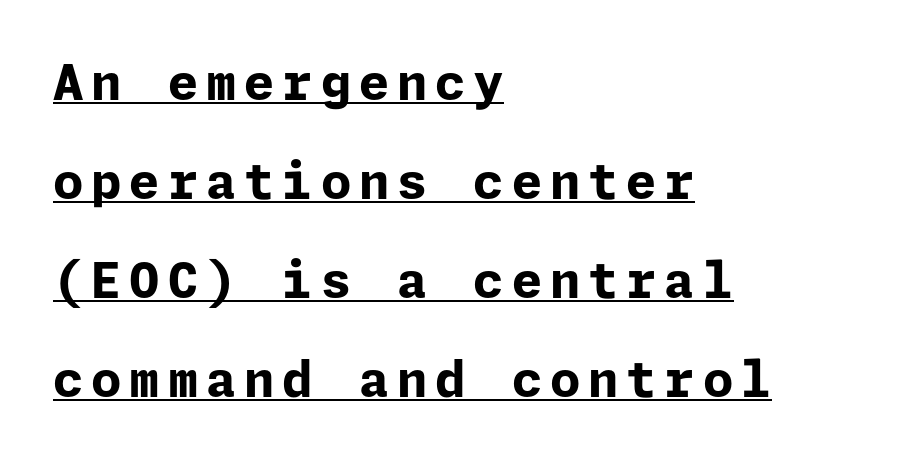
Q: Is the text bold? A: Yes.
Q: Is the text italic (slanted)? A: No, it is upright.
Q: Is the typeface a serif or a sans-serif typeface? A: Sans-serif.
Q: Is the text underlined? A: Yes.
Q: How is the paragraph aligned? A: Left-aligned.
Q: Is the spacing between lines tight, normal or loose? A: Loose.
Q: Width (condensed, normal, or wide)? A: Normal.
Q: Stroke contrast? A: Low.
Q: x-height? A: Medium.
